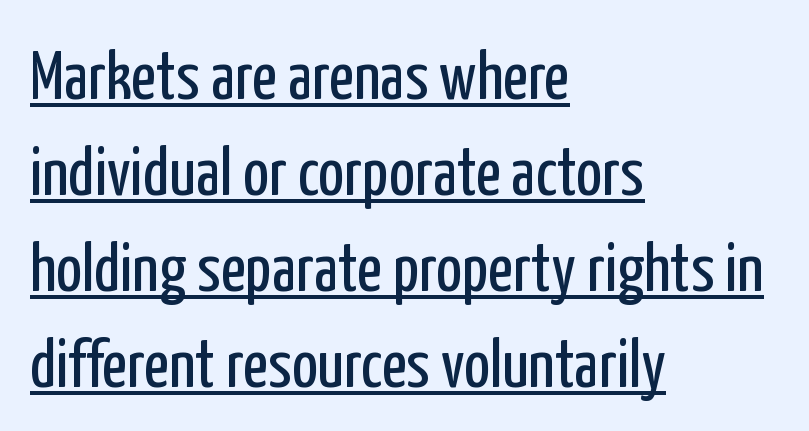
The image shows 69 px regular-weight, condensed sans-serif type, upright; set left-aligned, normal line spacing (1.39x), normal letter spacing, underlined; low stroke contrast and a medium x-height.
